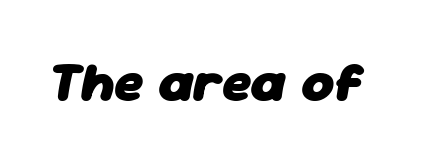
The image shows 56 px heavy type, italic (leaning right); set normal letter spacing, not underlined; low stroke contrast and a medium x-height.
